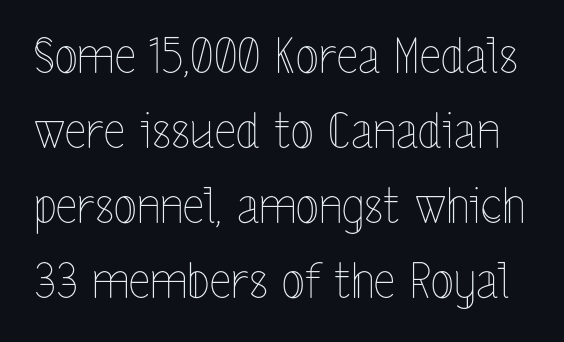
Q: Is the text bold? A: No.
Q: Is the text italic (slanted)? A: No, it is upright.
Q: Is the text underlined? A: No.
Q: Is the spacing between letters normal or unusually wide? A: Normal.
Q: Is the spacing between lines tight, normal or loose? A: Normal.
Q: Width (condensed, normal, or wide)? A: Condensed.
Q: x-height? A: Medium.
Q: Monospaced? A: No.
